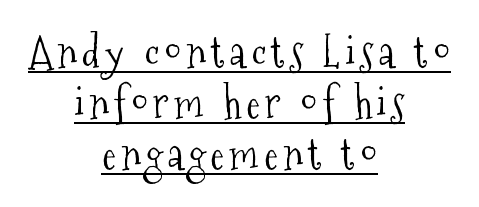
This rendering features underlined lettering. The typography opts for an upright posture over an oblique one. Do the characters align in a grid? No, the font is proportional. Is this a sans? No — the strokes have serifs. Heft: none added — not bold. The text block is weighted toward neither margin, spreading evenly from the middle.
